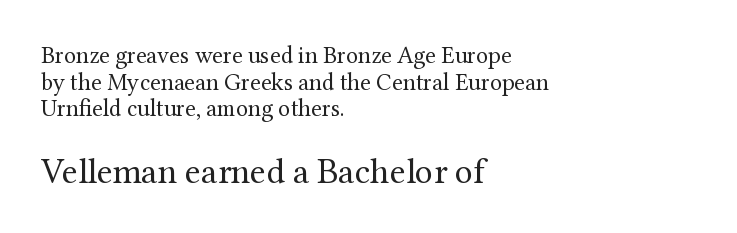
The image shows 36 px regular-weight serif type, upright; set left-aligned, tight line spacing (1.11x), normal letter spacing, not underlined; the second (bottom) block is 1.5x larger; medium stroke contrast and a medium x-height.
